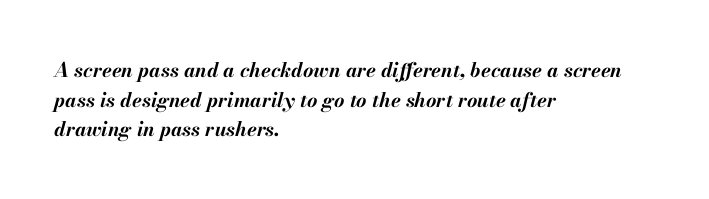
The image shows 20 px bold type, italic (leaning right); set left-aligned, normal line spacing (1.48x), normal letter spacing, not underlined.
